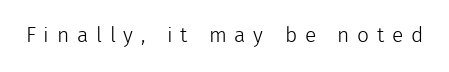
Q: Is the text bold? A: No.
Q: Is the text italic (slanted)? A: No, it is upright.
Q: Is the text underlined? A: No.
Q: Is the spacing between letters normal or unusually wide? A: Unusually wide.
